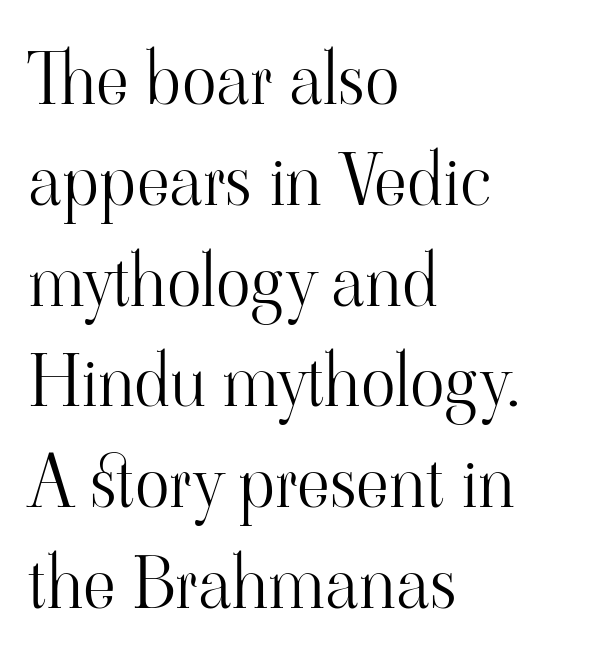
{"serif": "yes", "italic": "no", "bold": "no", "weight": "light", "width": "normal", "stroke_contrast": "high", "x_height": "small", "monospaced": "no", "underline": "no", "align": "left", "line_spacing": "normal", "line_spacing_ratio": 1.4, "letter_spacing": "normal", "letter_spacing_em": 0.0, "glyph_px": 72}
